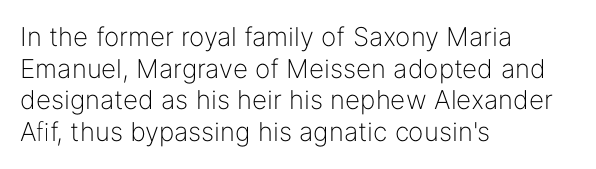
Nope, not italic — everything's standing straight. The font is comparable to plain body text, perhaps lighter. Inter-character spacing is left at the font's built-in metrics. The zone under the glyphs is completely vacant. These lines are set flush left with a ragged right edge.
